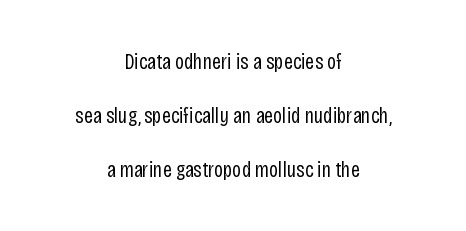
The image shows 22 px text type, upright; set centered, loose line spacing (2.45x), normal letter spacing, not underlined.
